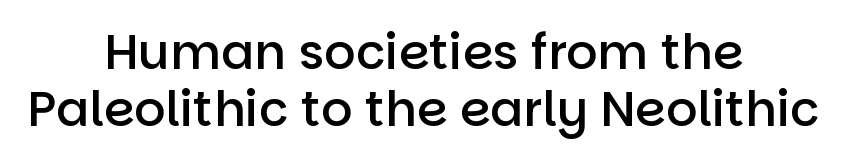
{"serif": "no", "italic": "no", "bold": "semi", "weight": "semibold", "width": "normal", "stroke_contrast": "low", "x_height": "large", "monospaced": "no", "underline": "no", "align": "center", "line_spacing_ratio": 1.17, "letter_spacing": "normal", "letter_spacing_em": 0.0, "glyph_px": 49}
